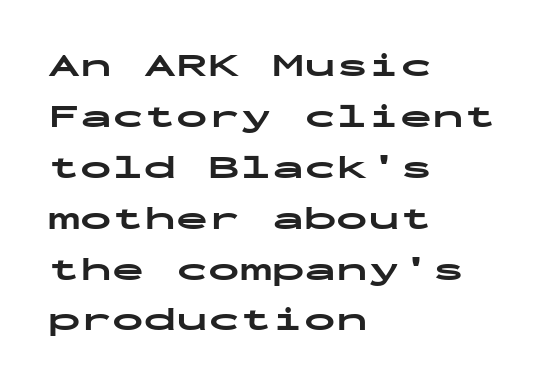
Q: Is the text bold? A: Yes.
Q: Is the text italic (slanted)? A: No, it is upright.
Q: Is the typeface a serif or a sans-serif typeface? A: Sans-serif.
Q: Is the text underlined? A: No.
Q: How is the paragraph aligned? A: Left-aligned.
Q: Is the spacing between letters normal or unusually wide? A: Normal.
Q: Is the spacing between lines tight, normal or loose? A: Normal.
Q: Width (condensed, normal, or wide)? A: Wide.
Q: Stroke contrast? A: Low.
Q: x-height? A: Medium.
Q: Monospaced? A: Yes.
